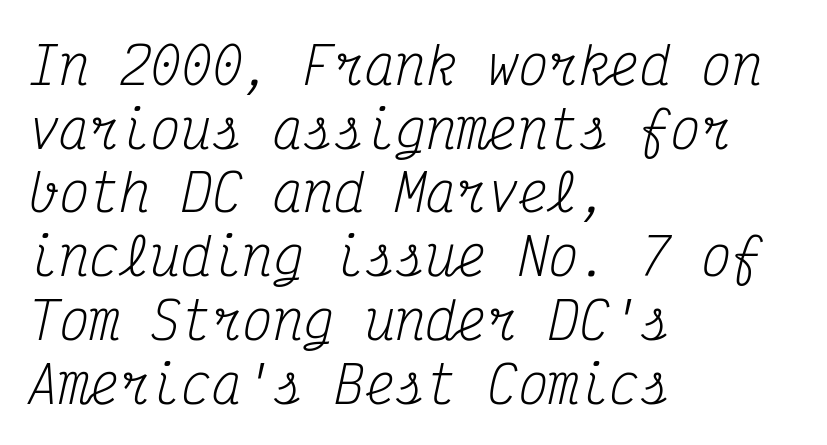
Q: Is the text bold? A: No.
Q: Is the text italic (slanted)? A: Yes, it leans right by about 12 degrees.
Q: Is the typeface a serif or a sans-serif typeface? A: Serif.
Q: Is the text underlined? A: No.
Q: How is the paragraph aligned? A: Left-aligned.
Q: Is the spacing between letters normal or unusually wide? A: Normal.
Q: Is the spacing between lines tight, normal or loose? A: Normal.
Q: Width (condensed, normal, or wide)? A: Condensed.
Q: Stroke contrast? A: Medium.
Q: x-height? A: Medium.
Q: Monospaced? A: Yes.
